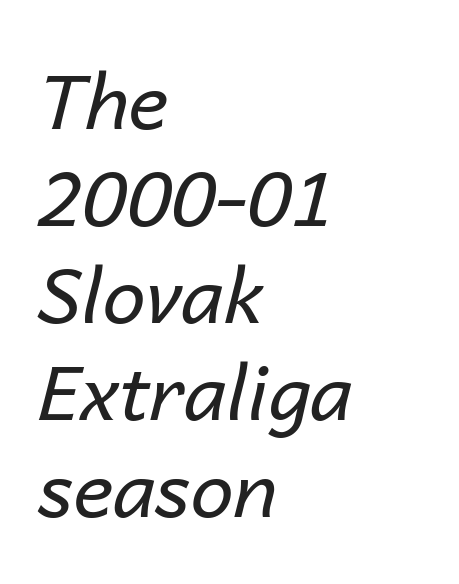
{"italic": "yes", "lean": "right", "slant_degrees": 14, "bold": "no", "weight": "regular", "width": "normal", "stroke_contrast": "low", "x_height": "medium", "monospaced": "no", "underline": "no", "align": "left", "line_spacing": "normal", "line_spacing_ratio": 1.26, "letter_spacing": "normal", "letter_spacing_em": 0.0, "glyph_px": 77}
